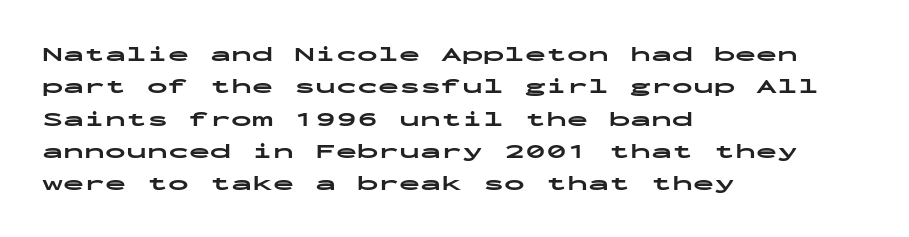
{"italic": "no", "bold": "yes", "underline": "no", "align": "left", "line_spacing": "normal", "line_spacing_ratio": 1.54, "letter_spacing": "normal", "letter_spacing_em": 0.0, "glyph_px": 21}
